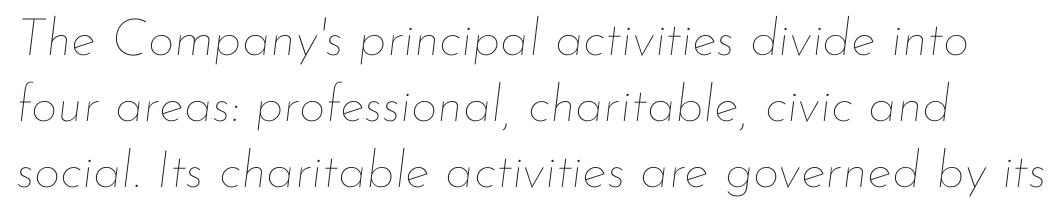
The face used here is rendered with its standard letterfit. Observe the lean: these are italic letterforms. You could not count columns in this text — the font is proportionally spaced. Clear beneath every line of the passage.
